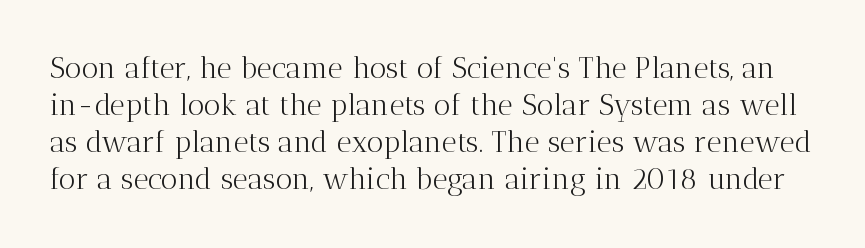
The image shows 29 px light serif type, upright; set normal line spacing (1.28x), normal letter spacing, not underlined; medium stroke contrast and a medium x-height.
